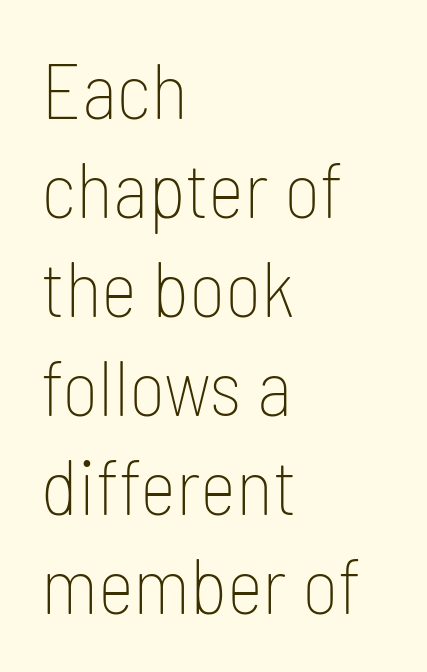
Stroke mass is kept to a normal reading level or below. Type without underlining. If you drew a ruler down the left edge, every line would touch it. Vertical strokes here are truly vertical. The block of text has a typical density, with ordinary space between rows. Is this a sans? Yes — the strokes have no serifs.
